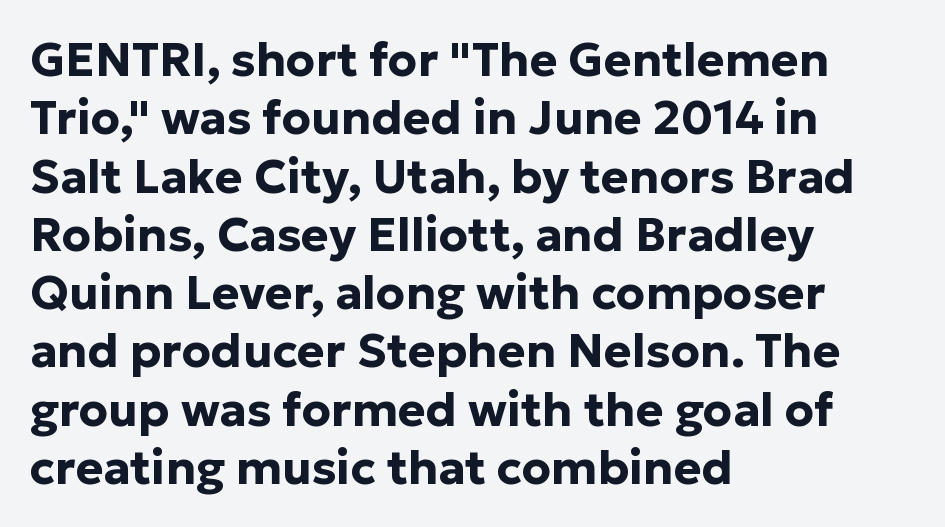
The image shows 47 px bold sans-serif type, upright; set left-aligned, line spacing 1.24x, normal letter spacing, not underlined; low stroke contrast and a medium x-height.
